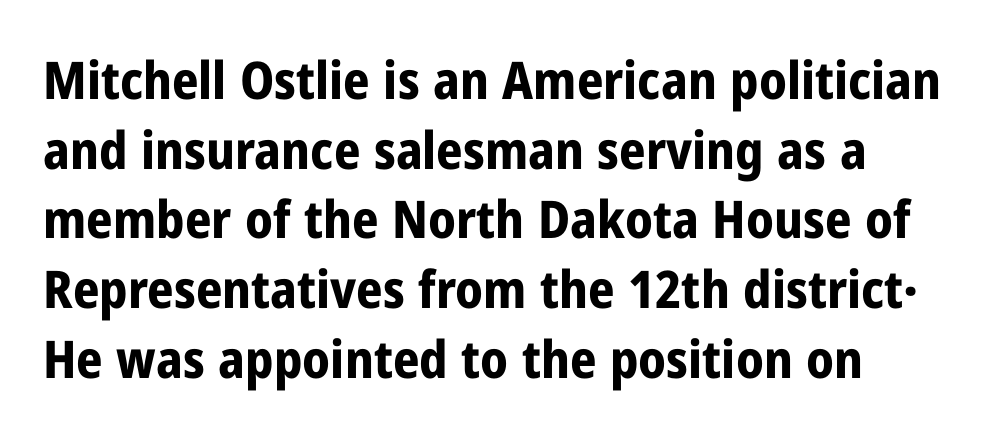
Heavy-handed strokes throughout: this text is bold. Ascenders rise straight up at ninety degrees. This sample has the flowing, uneven cadence of proportional lettering. Default kerning and tracking; the words read as compact shapes. The designer left line spacing at the default.
